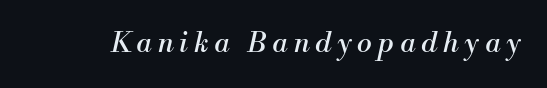
How are the letters spaced? Widely, with obvious added tracking. A bare baseline throughout the passage. Looks like regular typesetting: each glyph gets only the width it needs. These glyphs show unthickened strokes, regular width or finer. This is oblique type, the kind used for emphasis or titles. These lines are composed in type with serifs.
